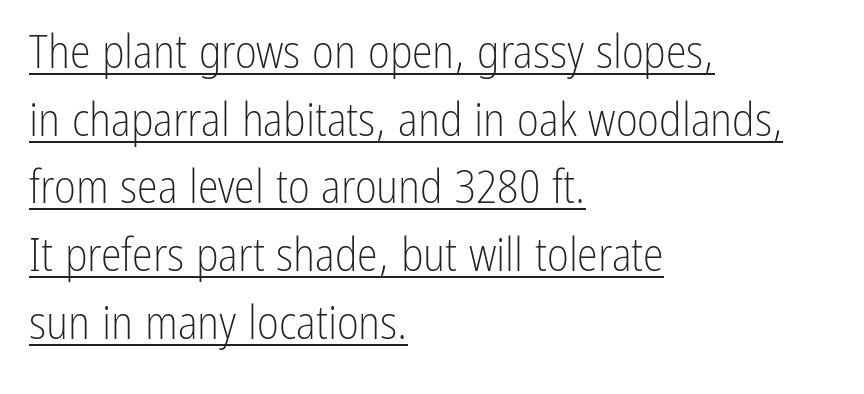
The lines are quadded left. This sample carries an underscore along the baseline area. The lettering holds an erect, upright posture throughout. No heavy texture on the line: the type isn't bold.
